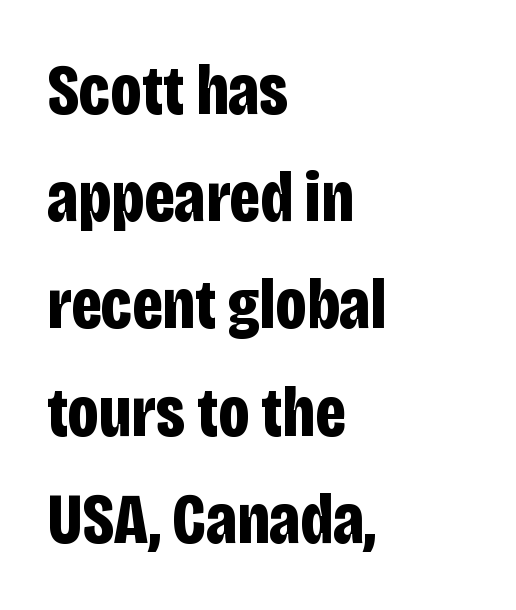
Posture: straight, roman, zero tilt. Leftover space on each line is placed entirely after the last word. A dark, heavy texture on the line: the type is bold. Unlike a traditional serif, this face leaves its strokes unadorned. A bare baseline throughout the passage. Whoever set this chose a conventional vertical rhythm.
